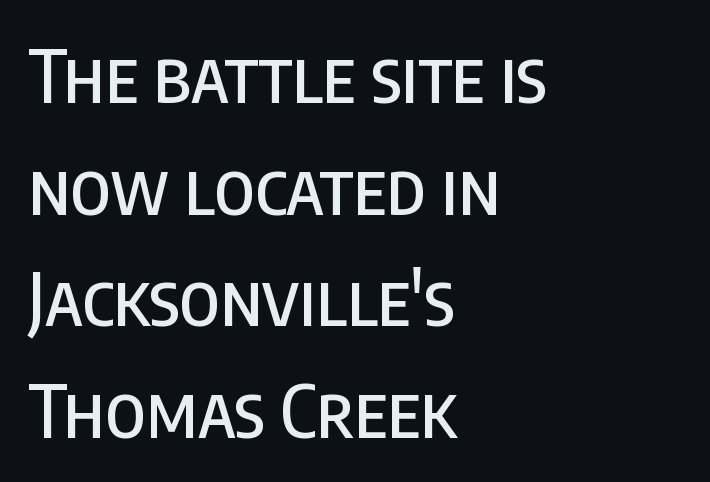
{"serif": "no", "italic": "no", "width": "condensed", "stroke_contrast": "low", "x_height": "large", "monospaced": "no", "underline": "no", "align": "left", "line_spacing": "normal", "line_spacing_ratio": 1.55, "letter_spacing": "normal", "letter_spacing_em": 0.0, "glyph_px": 72}
